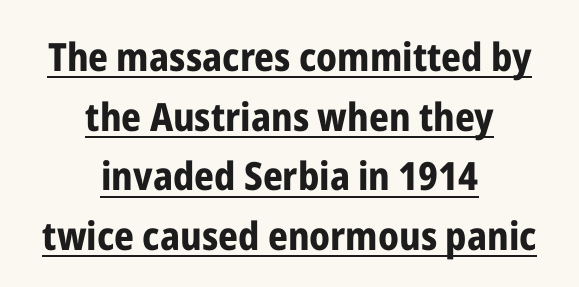
The image shows 39 px bold, condensed sans-serif type, upright; set centered, normal line spacing (1.53x), normal letter spacing, underlined; low stroke contrast and a medium x-height.
